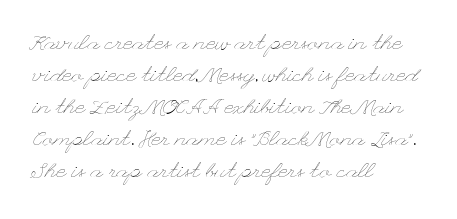
Q: Is the text bold? A: No.
Q: Is the text italic (slanted)? A: Yes.
Q: Is the text underlined? A: No.
Q: How is the paragraph aligned? A: Left-aligned.
Q: Is the spacing between letters normal or unusually wide? A: Normal.
Q: Is the spacing between lines tight, normal or loose? A: Normal.
